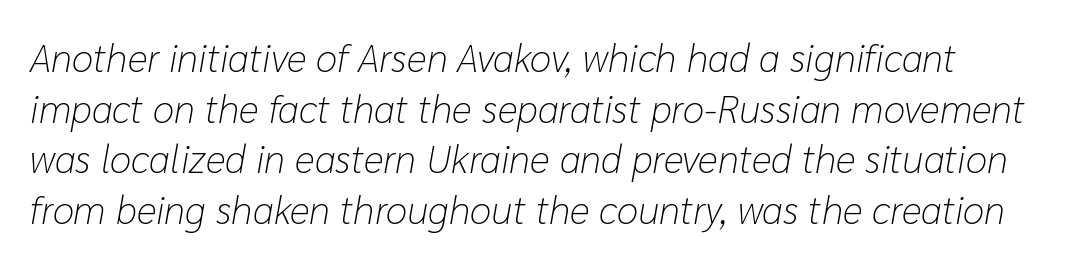
Do the characters align in a grid? No, the font is proportional. Notice how descenders clear the ascenders below comfortably — that's standard leading. The text carries the slant typical of an italic or oblique font. Heft: none added — not bold.
